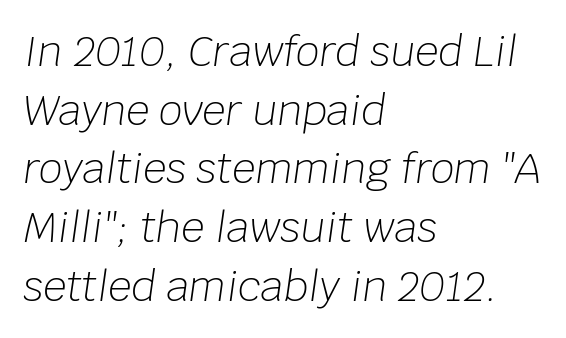
{"italic": "yes", "lean": "right", "slant_degrees": 8, "bold": "no", "weight": "light", "width": "normal", "stroke_contrast": "low", "x_height": "large", "monospaced": "no", "underline": "no", "align": "left", "line_spacing": "normal", "line_spacing_ratio": 1.43, "letter_spacing": "normal", "letter_spacing_em": 0.0, "glyph_px": 41}
